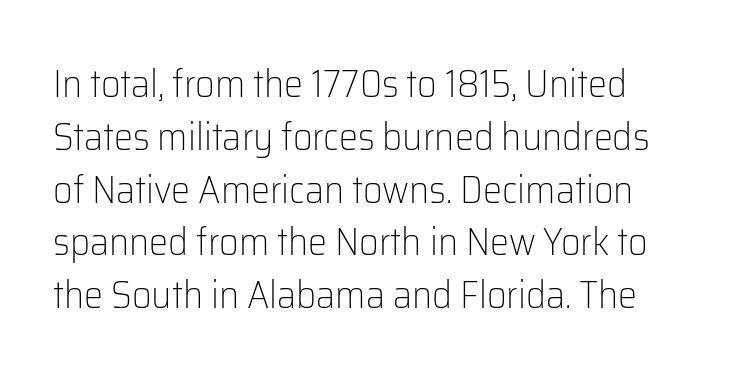
A light-to-regular cut is what we see here. Italic: no, the glyphs are upright roman. Quick note: underline off. Summary of vertical rhythm: regular, with standard interline spacing. Nobody touched the tracking dial on this one. Think of a printed novel: that variable character pitch is what you see here.
